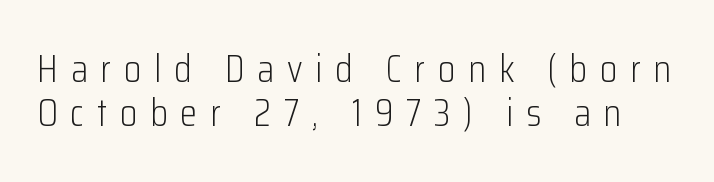
Q: Is the text bold? A: No.
Q: Is the text italic (slanted)? A: No, it is upright.
Q: Is the typeface a serif or a sans-serif typeface? A: Sans-serif.
Q: Is the text underlined? A: No.
Q: Is the spacing between letters normal or unusually wide? A: Unusually wide.
Q: Is the spacing between lines tight, normal or loose? A: Tight.
Q: Width (condensed, normal, or wide)? A: Condensed.
Q: Stroke contrast? A: Low.
Q: x-height? A: Medium.
Q: Monospaced? A: No.
